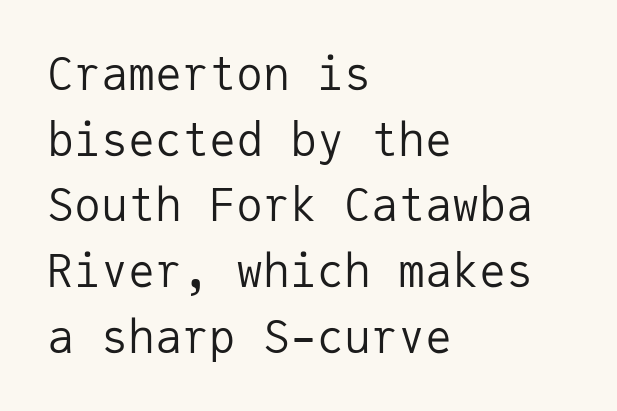
In terms of leading, this rendering sits right in the middle. The face used here is monospaced, like something from a code editor. Does the copy run flush right? No — it runs flush left. The space directly below the letters is spotless.
